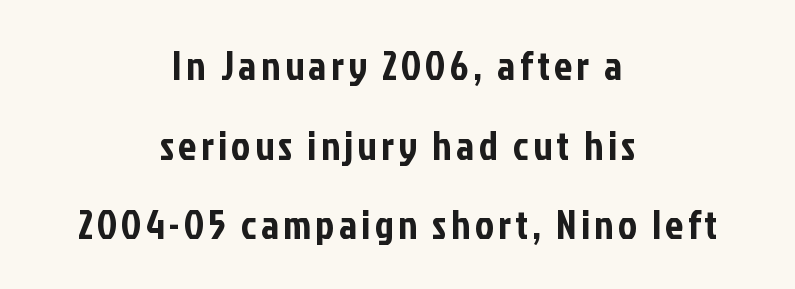
{"serif": "no", "italic": "no", "width": "condensed", "stroke_contrast": "low", "x_height": "medium", "monospaced": "no", "underline": "no", "align": "center", "line_spacing": "loose", "line_spacing_ratio": 1.99, "glyph_px": 40}
